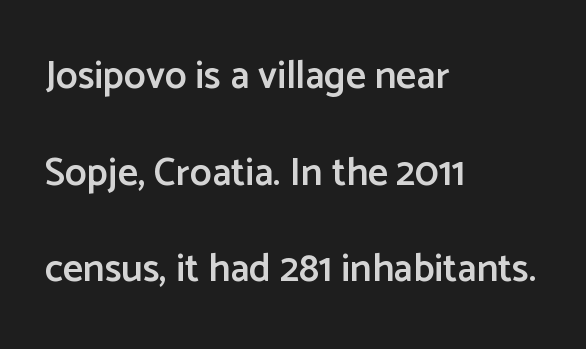
{"serif": "no", "italic": "no", "bold": "semi", "weight": "semibold", "width": "normal", "stroke_contrast": "low", "x_height": "medium", "monospaced": "no", "underline": "no", "align": "left", "line_spacing": "loose", "line_spacing_ratio": 2.48, "letter_spacing": "normal", "letter_spacing_em": 0.0, "glyph_px": 39}
